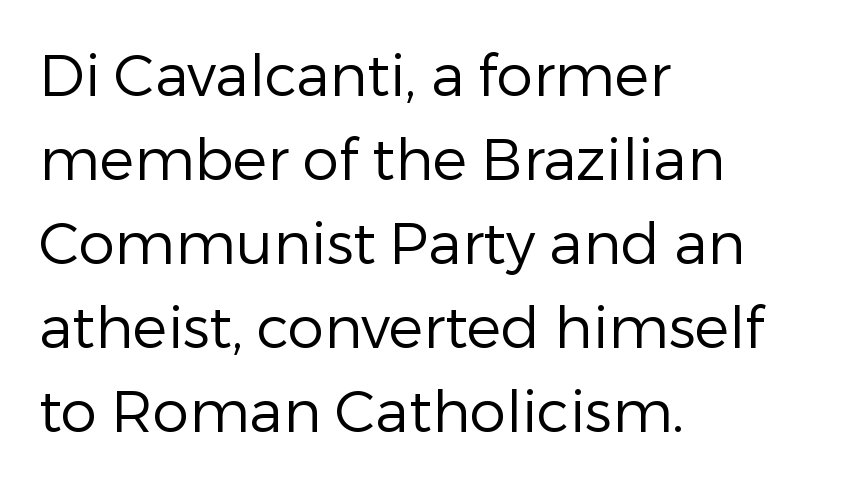
The image shows 58 px regular-weight sans-serif type, upright; set left-aligned, normal line spacing (1.45x), normal letter spacing, not underlined; low stroke contrast and a medium x-height.
